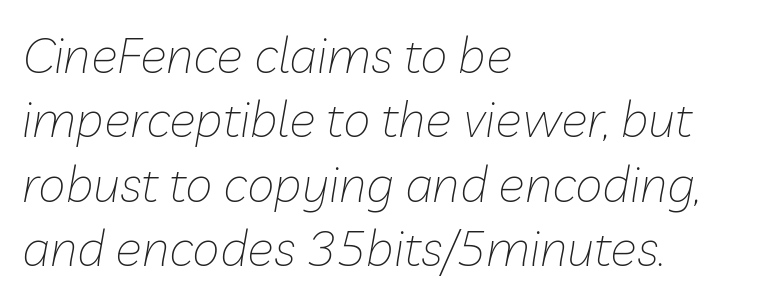
{"italic": "yes", "lean": "right", "slant_degrees": 10, "bold": "no", "weight": "thin", "width": "normal", "stroke_contrast": "low", "x_height": "medium", "monospaced": "no", "underline": "no", "align": "left", "line_spacing": "normal", "line_spacing_ratio": 1.29, "letter_spacing": "normal", "letter_spacing_em": 0.0, "glyph_px": 50}
